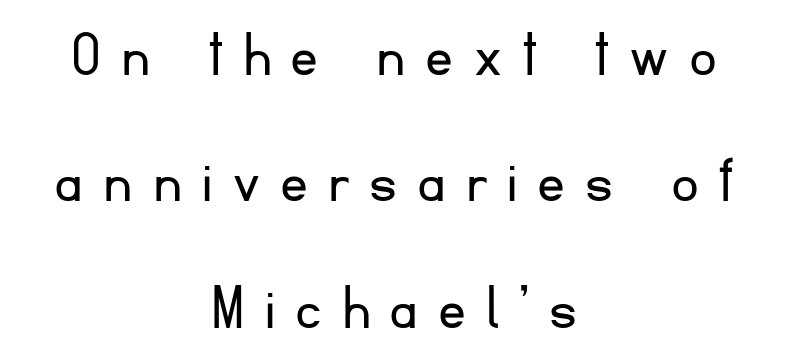
Q: Is the text bold? A: No.
Q: Is the text italic (slanted)? A: No, it is upright.
Q: Is the typeface a serif or a sans-serif typeface? A: Sans-serif.
Q: Is the text underlined? A: No.
Q: How is the paragraph aligned? A: Centered.
Q: Is the spacing between letters normal or unusually wide? A: Unusually wide.
Q: Width (condensed, normal, or wide)? A: Normal.
Q: Stroke contrast? A: Low.
Q: x-height? A: Small.
Q: Monospaced? A: No.
